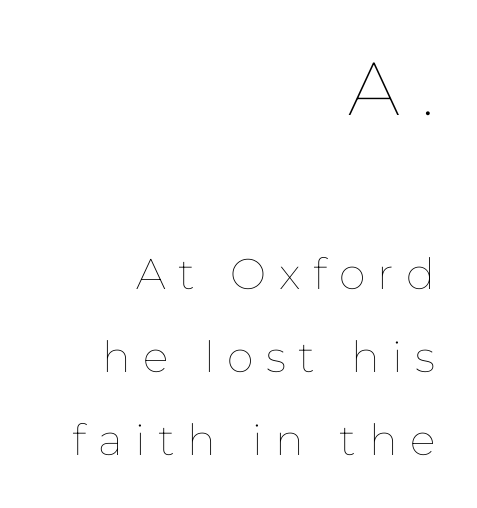
Note the varied advance widths — an 'i' is clearly narrower than an 'm'. Style check: upright. Look at the tracking — it's clearly loosened, letters drifting apart. The upper block of text is set noticeably larger than the block beneath it. Decoration check: the copy has no underline. Is this a heavy cut? Hardly; it is regular or lighter.
